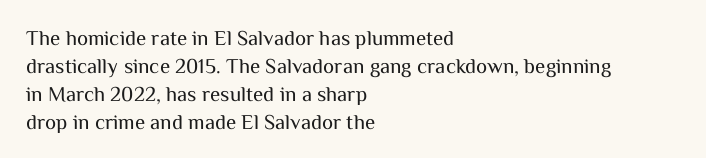
The image shows 21 px text type, upright; set left-aligned, normal line spacing (1.33x), normal letter spacing, not underlined.
